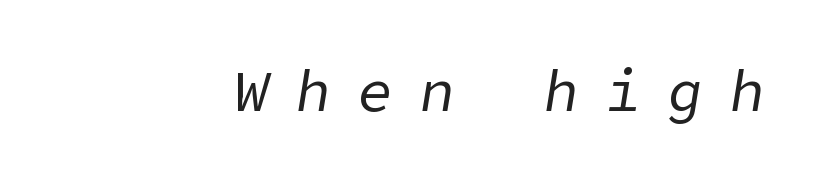
Glance below the letters and you will spot only blank space. In terms of letterspacing, this is a distinctly airy, spread setting. These lines were composed using italics. Think standard paragraph weight, or any step lighter than that. The compositor pushed each line to the right boundary.
